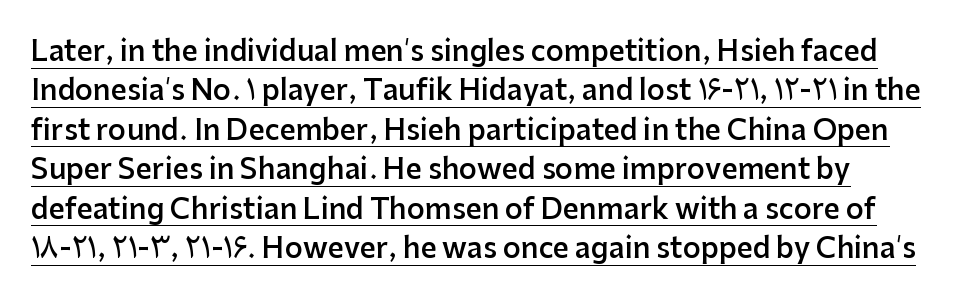
{"serif": "no", "italic": "no", "bold": "semi", "weight": "semibold", "width": "normal", "stroke_contrast": "low", "x_height": "medium", "monospaced": "no", "underline": "yes", "align": "left", "line_spacing": "normal", "line_spacing_ratio": 1.41, "letter_spacing": "normal", "letter_spacing_em": 0.0, "glyph_px": 28}
